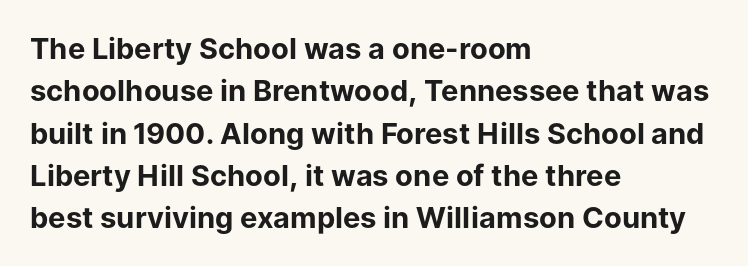
{"serif": "no", "italic": "no", "bold": "yes", "weight": "bold", "width": "normal", "stroke_contrast": "low", "x_height": "medium", "monospaced": "no", "underline": "no", "align": "left", "line_spacing": "normal", "line_spacing_ratio": 1.46, "letter_spacing": "normal", "letter_spacing_em": 0.0, "glyph_px": 29}
